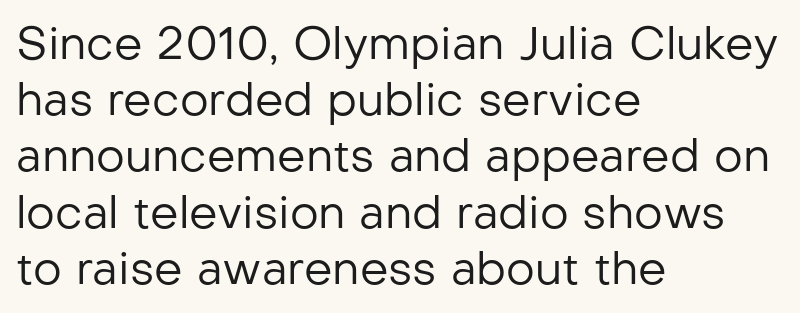
{"serif": "no", "italic": "no", "bold": "no", "weight": "regular", "width": "normal", "stroke_contrast": "low", "x_height": "medium", "monospaced": "no", "underline": "no", "align": "left", "line_spacing": "normal", "line_spacing_ratio": 1.25, "letter_spacing": "normal", "letter_spacing_em": 0.0, "glyph_px": 45}
